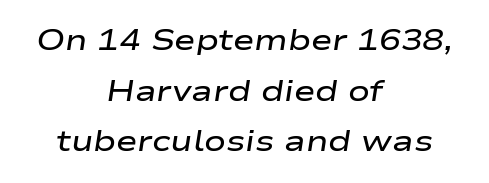
The image shows 29 px semibold, wide type, italic (leaning right); set centered, line spacing 1.75x, normal letter spacing, not underlined; low stroke contrast and a medium x-height.
